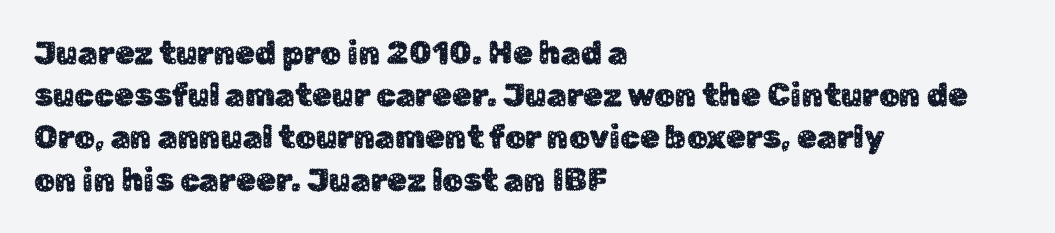
Each line starts at the same left margin while the right side varies. Ascenders rise straight up at ninety degrees. Each word holds together tightly as a unit, with standard inter-letter gaps. Quick note: interline space is typical.
